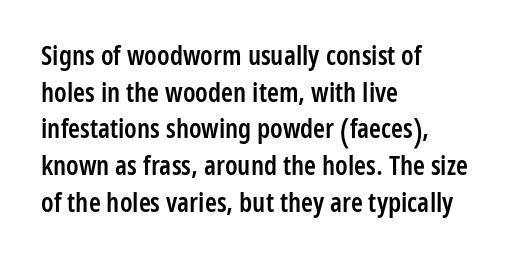
The image shows 27 px text type, upright; set left-aligned, normal line spacing (1.36x), normal letter spacing, not underlined.
